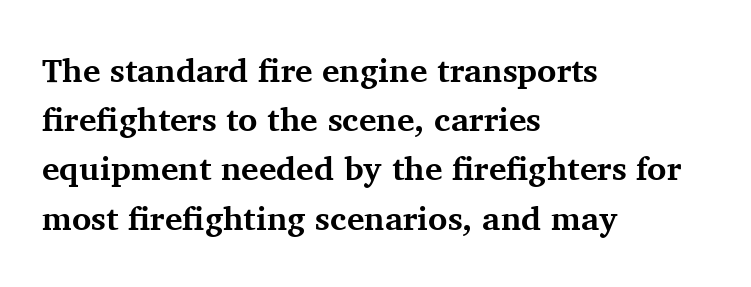
The image shows 33 px bold serif type, upright; set left-aligned, normal line spacing (1.49x), normal letter spacing, not underlined; medium stroke contrast and a medium x-height.
